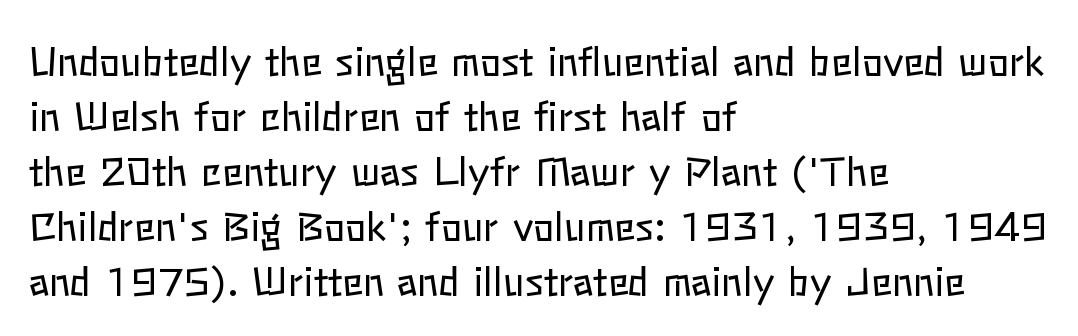
{"italic": "no", "bold": "no", "weight": "regular", "width": "normal", "stroke_contrast": "low", "x_height": "medium", "monospaced": "no", "underline": "no", "align": "left", "line_spacing": "normal", "line_spacing_ratio": 1.41, "letter_spacing": "normal", "letter_spacing_em": 0.0, "glyph_px": 39}
